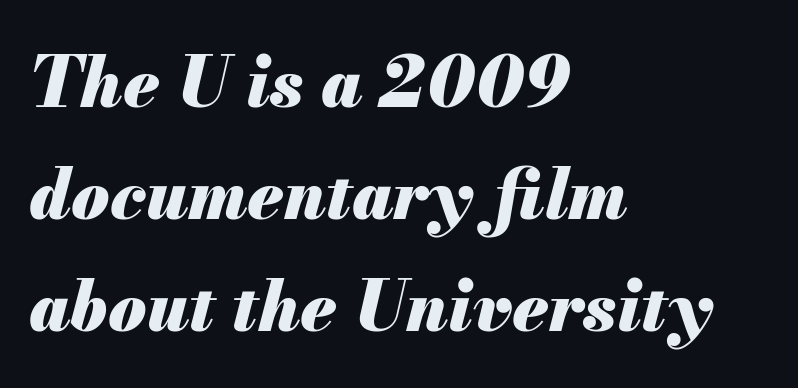
The image shows 69 px heavy type, italic (leaning right); set left-aligned, normal line spacing (1.62x), normal letter spacing, not underlined; medium stroke contrast and a small x-height.
